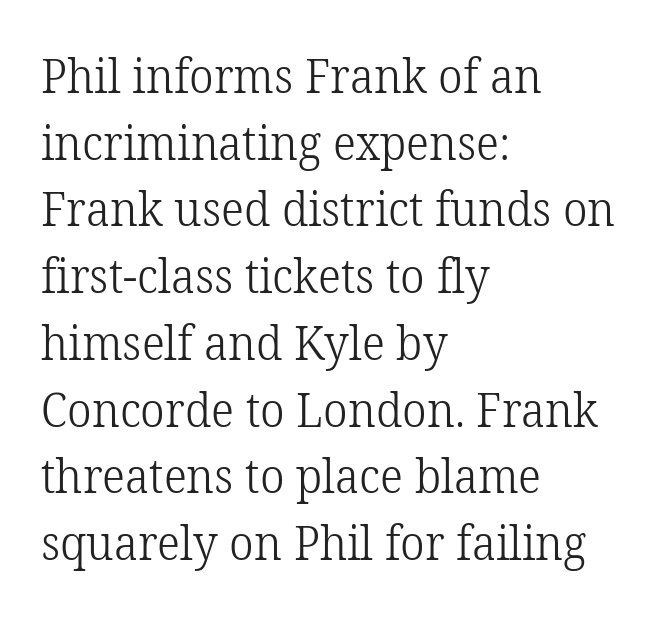
The gaps between neighbouring characters are ordinary and unremarkable. Compared with a centered layout, this one pins lines to the left instead. Every character sits straight up, as roman type does. Only glyphs here, with clear space below each row. The passage shown stacks its lines at a standard gap. Summary of weight: not heavy and not bold.
